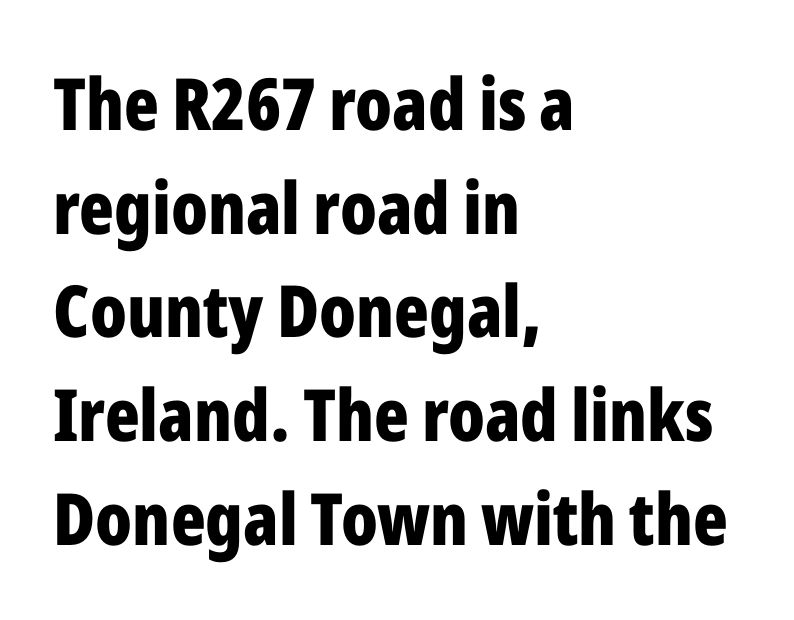
Q: Is the text bold? A: Yes.
Q: Is the text italic (slanted)? A: No, it is upright.
Q: Is the typeface a serif or a sans-serif typeface? A: Sans-serif.
Q: Is the text underlined? A: No.
Q: How is the paragraph aligned? A: Left-aligned.
Q: Is the spacing between letters normal or unusually wide? A: Normal.
Q: Is the spacing between lines tight, normal or loose? A: Normal.
Q: Width (condensed, normal, or wide)? A: Condensed.
Q: Stroke contrast? A: Low.
Q: x-height? A: Medium.
Q: Monospaced? A: No.
